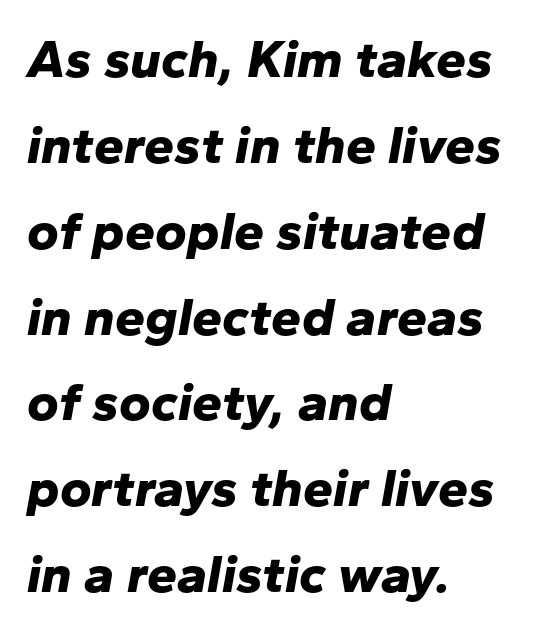
Weight check: bold — yes, fully. This rendering uses left alignment, leaving the right contour irregular. These lines sit exactly where default settings would place them. Each row of text sits above clean, open space. Observe the ordinary spacing: letters are neighbours, not strangers. Quick note: italic.
